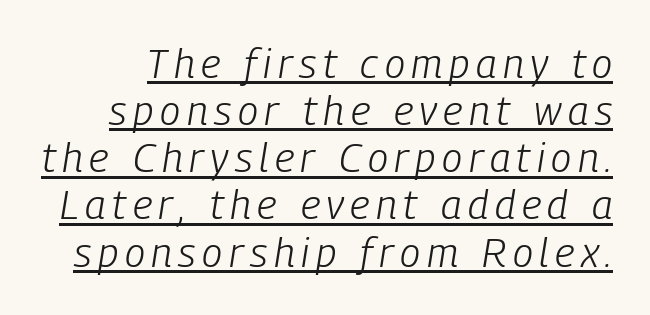
Looks like someone drew a line under every word here. Tightly led — the rows are bunched. It's the slanting kind of type. This reads as an unemphasized weight, regular at the heaviest.
